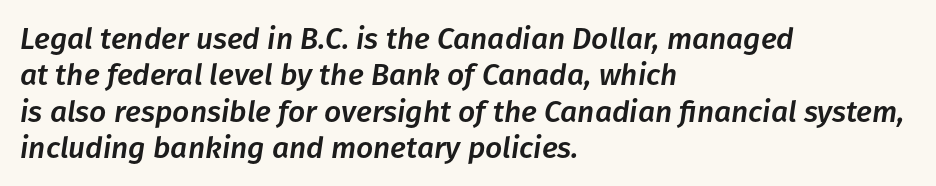
The image shows 30 px text type, italic (leaning right); set left-aligned, line spacing 1.21x, normal letter spacing, not underlined; low stroke contrast and a medium x-height.
